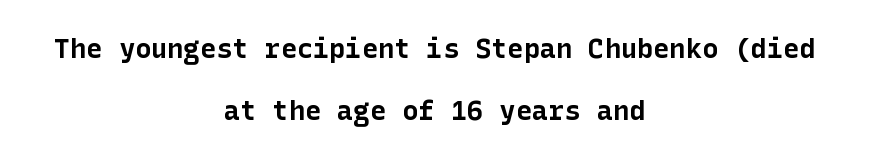
{"italic": "no", "bold": "yes", "underline": "no", "align": "center", "line_spacing": "loose", "line_spacing_ratio": 2.3, "letter_spacing": "normal", "letter_spacing_em": 0.0, "glyph_px": 27}
